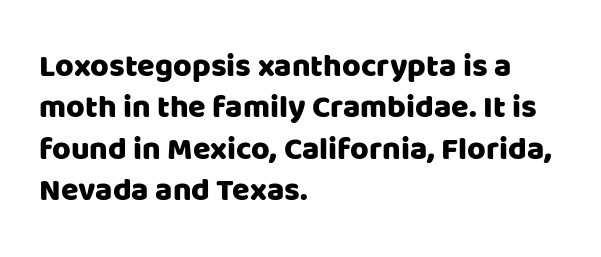
Does extra space separate the letters? No, they use regular spacing. Spacing verdict: proportional, widths tailored to each character. The passage shown stacks its lines at a standard gap. The paragraph shown leans on its left margin. Stroke terminals: plain, sans-serif. Tall strokes in this sample are plumb rather than angled.
